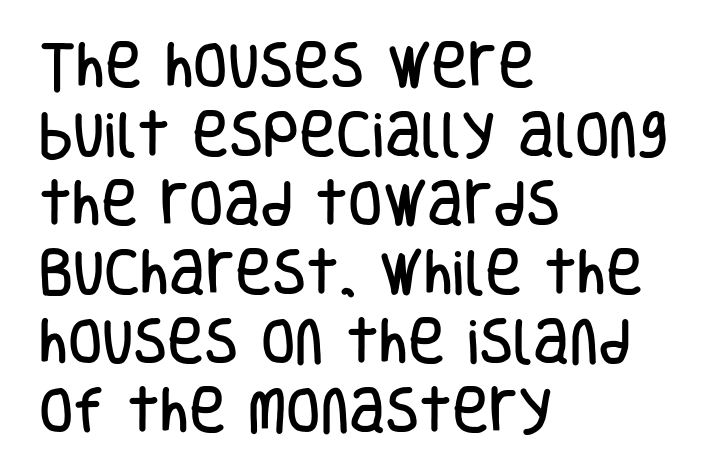
The image shows 50 px condensed sans-serif type, upright; set left-aligned, normal line spacing (1.38x), normal letter spacing, not underlined; low stroke contrast and a large x-height.
